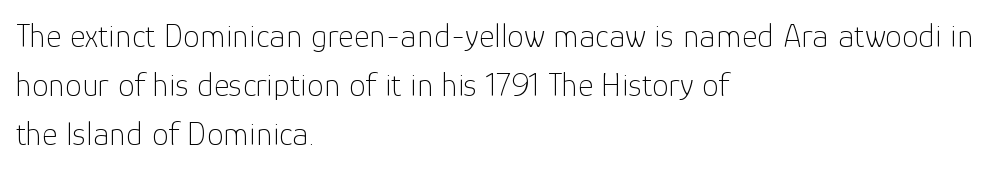
Q: Is the text bold? A: No.
Q: Is the text italic (slanted)? A: No, it is upright.
Q: Is the typeface a serif or a sans-serif typeface? A: Sans-serif.
Q: Is the text underlined? A: No.
Q: How is the paragraph aligned? A: Left-aligned.
Q: Is the spacing between letters normal or unusually wide? A: Normal.
Q: Is the spacing between lines tight, normal or loose? A: Normal.
Q: Width (condensed, normal, or wide)? A: Normal.
Q: Stroke contrast? A: Low.
Q: x-height? A: Medium.
Q: Monospaced? A: No.
